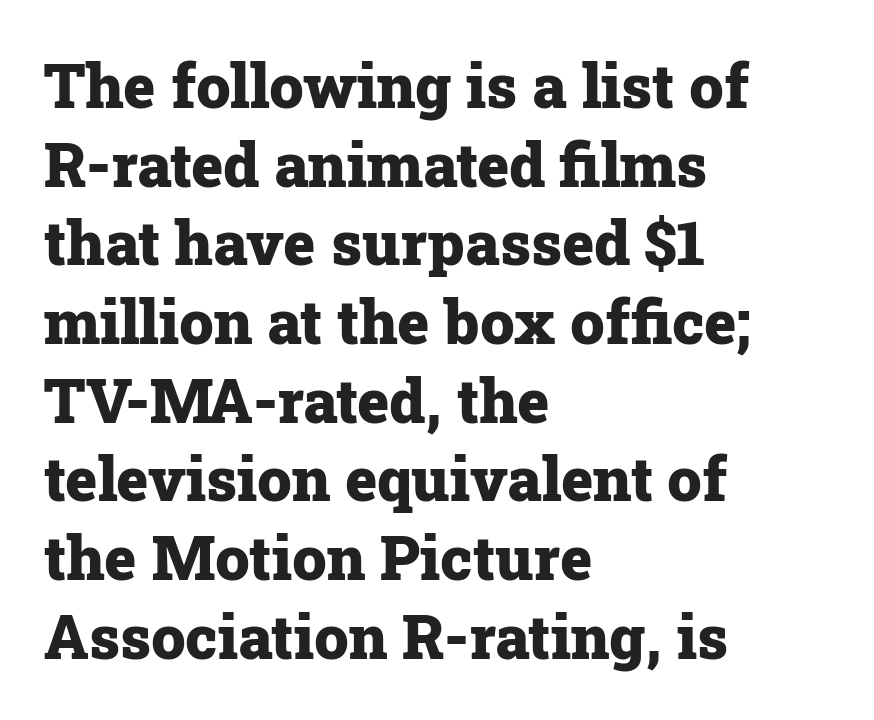
Ascenders rise straight up at ninety degrees. The face used here is rendered with its standard letterfit. Do the characters align in a grid? No, the font is proportional. Line beginnings align vertically; line endings do not. This sample uses a serif face. This block has exactly the height ordinary leading produces.
